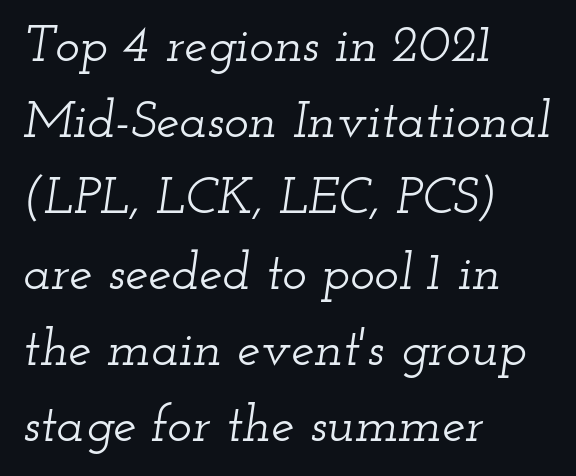
Looks like regular typesetting: each glyph gets only the width it needs. Every row of glyphs begins at an identical x-position on the left. This sample uses plain, unmodified letter spacing. How would I describe the line gaps? Plain and ordinary. The type family on display is of the serif kind.
